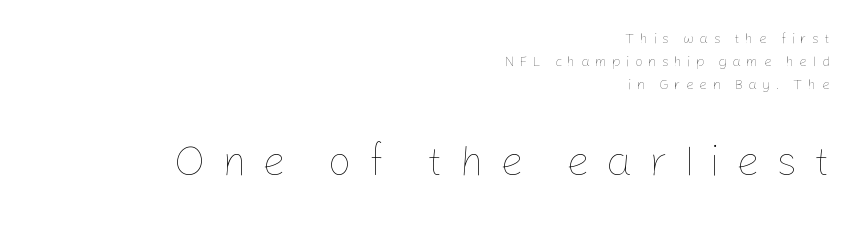
The setting favours the right margin, as signatures and pull-quotes sometimes do. In terms of letterspacing, this is a distinctly airy, spread setting. Does the lettering tilt? It doesn't — this is upright. These two chunks differ in scale, with the bottom chunk taking the larger measure.
